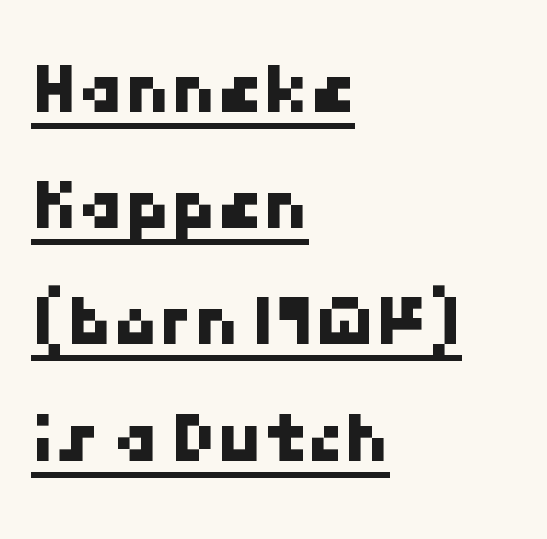
The image shows 74 px sans-serif type; set left-aligned, normal line spacing (1.57x), normal letter spacing, underlined; low stroke contrast and a medium x-height.
